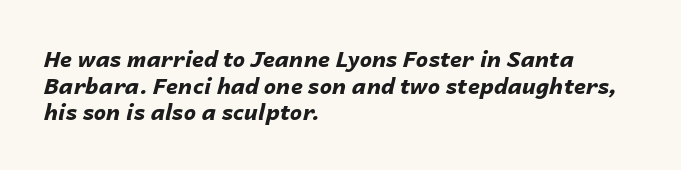
The image shows 22 px bold type, italic (leaning right); set left-aligned, line spacing 1.21x, normal letter spacing, not underlined.
